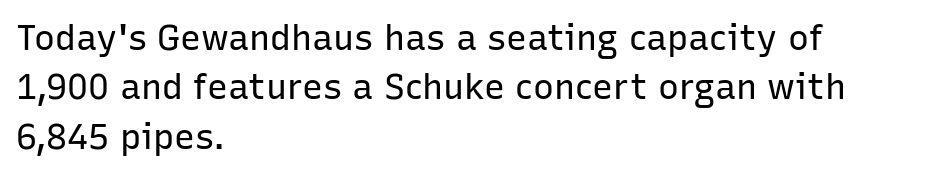
Type style note: lacks serifs. The vertical gap from one line to the next is medium. Tracking here is standard; glyphs follow each other at the usual distance. Bare-footed words on every line. Short and long lines alike share a common starting point at left. Unbolded letterforms with no extra heft.
